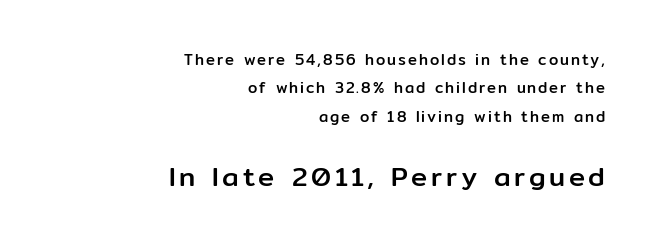
{"italic": "no", "underline": "no", "align": "right", "line_spacing_ratio": 1.89, "larger_block": "second", "size_ratio": 1.8, "glyph_px": 27}
